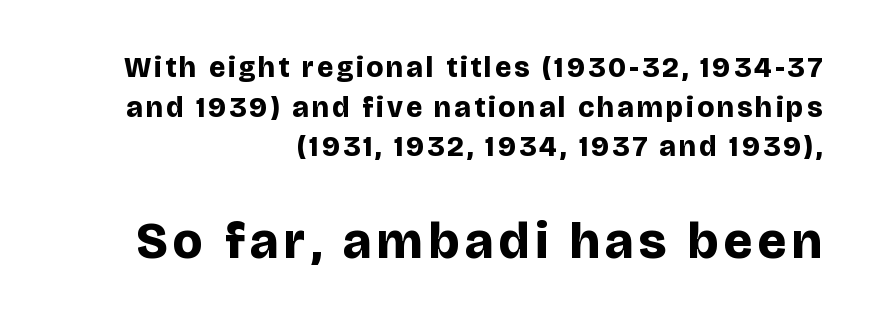
{"serif": "no", "italic": "no", "bold": "yes", "weight": "bold", "width": "normal", "stroke_contrast": "low", "x_height": "large", "monospaced": "no", "underline": "no", "align": "right", "line_spacing": "normal", "line_spacing_ratio": 1.37, "larger_block": "second", "size_ratio": 1.76, "glyph_px": 51}
